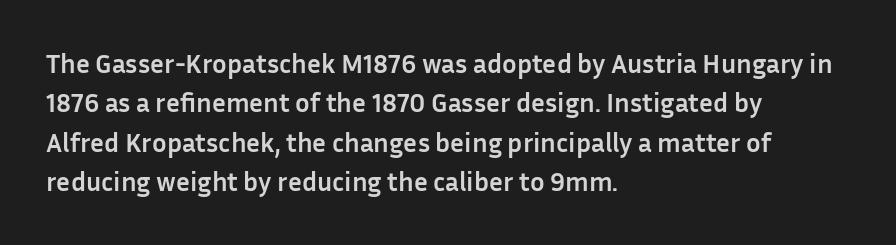
The image shows 27 px bold type, upright; set left-aligned, normal line spacing (1.46x), normal letter spacing, not underlined.
